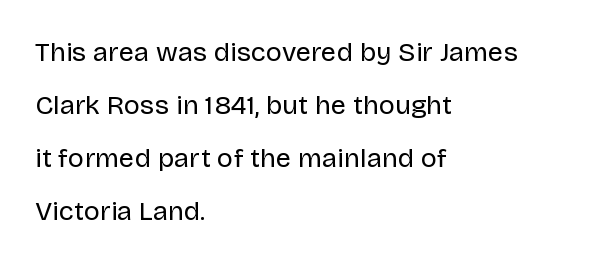
Q: Is the text bold? A: No.
Q: Is the text italic (slanted)? A: No, it is upright.
Q: Is the text underlined? A: No.
Q: How is the paragraph aligned? A: Left-aligned.
Q: Is the spacing between letters normal or unusually wide? A: Normal.
Q: Is the spacing between lines tight, normal or loose? A: Loose.
